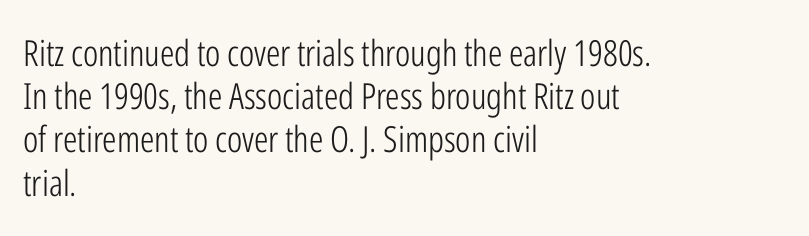
Q: Is the text bold? A: No.
Q: Is the text italic (slanted)? A: No, it is upright.
Q: Is the typeface a serif or a sans-serif typeface? A: Sans-serif.
Q: Is the text underlined? A: No.
Q: How is the paragraph aligned? A: Left-aligned.
Q: Is the spacing between letters normal or unusually wide? A: Normal.
Q: Width (condensed, normal, or wide)? A: Condensed.
Q: Stroke contrast? A: Low.
Q: x-height? A: Medium.
Q: Monospaced? A: No.
